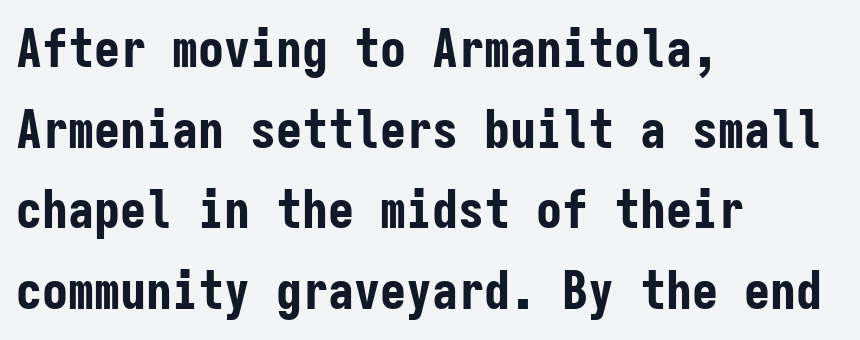
{"serif": "no", "italic": "no", "bold": "yes", "weight": "bold", "width": "condensed", "stroke_contrast": "low", "x_height": "medium", "monospaced": "yes", "underline": "no", "align": "left", "line_spacing": "normal", "line_spacing_ratio": 1.55, "letter_spacing": "normal", "letter_spacing_em": 0.0, "glyph_px": 52}
